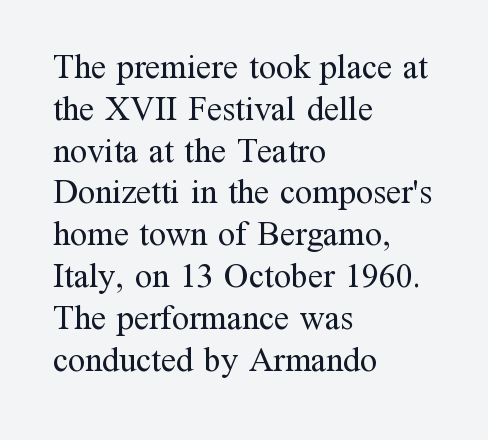
Is this a fixed-width face? No — the glyphs have proportional, varying widths. Typographically, this falls in the serif category. The text block is weighted toward the left margin, trailing off unevenly rightward. The letterforms sit at book weight or below. The space beneath each line is pristine and unruled.
